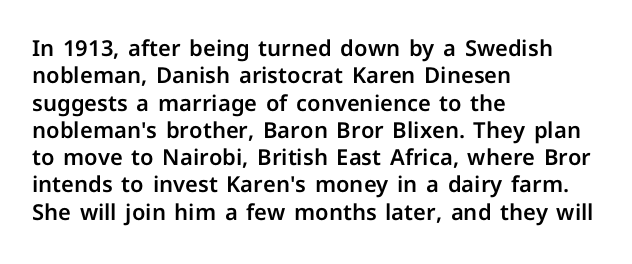
{"italic": "no", "underline": "no", "align": "left", "line_spacing_ratio": 1.24, "letter_spacing": "normal", "letter_spacing_em": 0.0, "glyph_px": 22}
